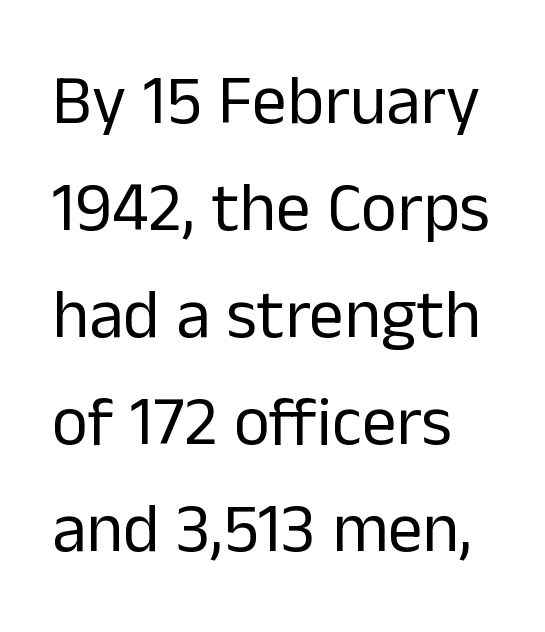
Style check: upright. The space beneath each line is pristine and unruled. The horizontal fit of the characters is conventional and even. Proportional: the letters do not fall into vertical columns. The text was rendered using a sans face with plain stroke endings. The designer left line spacing at the default.
